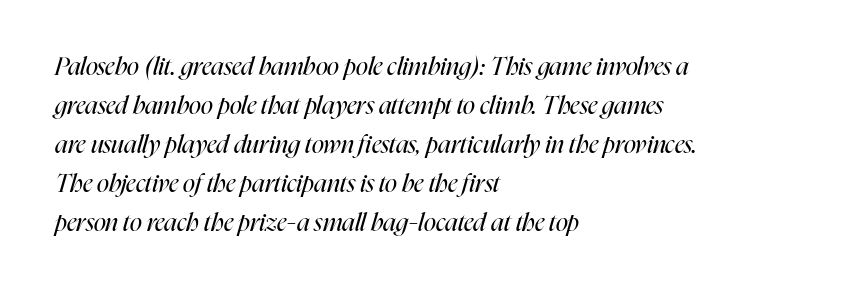
The image shows 25 px text type, italic (leaning right); set left-aligned, normal line spacing (1.56x), normal letter spacing, not underlined.
